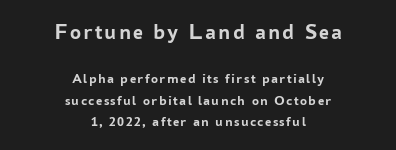
The image shows 22 px bold type, upright; set centered, normal line spacing (1.53x), not underlined; the first (top) block is 1.57x larger.
